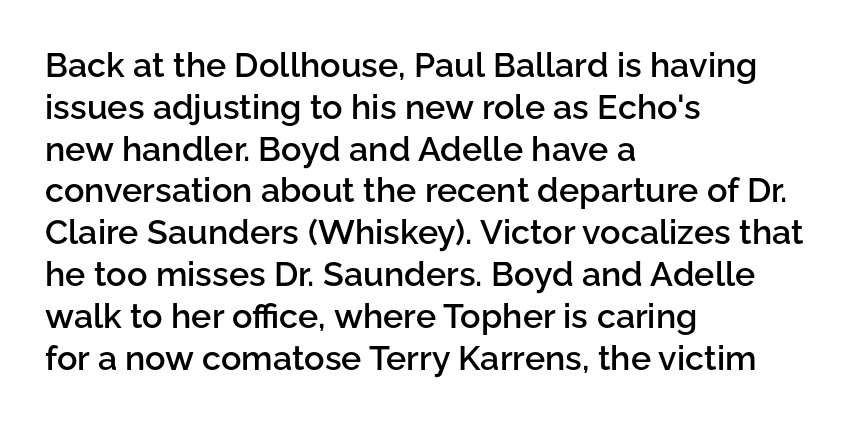
{"serif": "no", "italic": "no", "bold": "semi", "weight": "semibold", "width": "normal", "stroke_contrast": "low", "x_height": "medium", "monospaced": "no", "underline": "no", "align": "left", "line_spacing_ratio": 1.23, "letter_spacing": "normal", "letter_spacing_em": 0.0, "glyph_px": 34}
